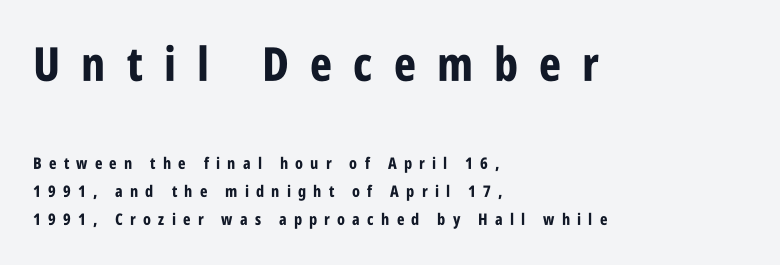
{"serif": "no", "italic": "no", "bold": "yes", "weight": "bold", "width": "condensed", "stroke_contrast": "low", "x_height": "large", "monospaced": "no", "underline": "no", "align": "left", "line_spacing_ratio": 1.74, "letter_spacing": "wide", "letter_spacing_em": 0.45, "larger_block": "first", "size_ratio": 2.94, "glyph_px": 47}
